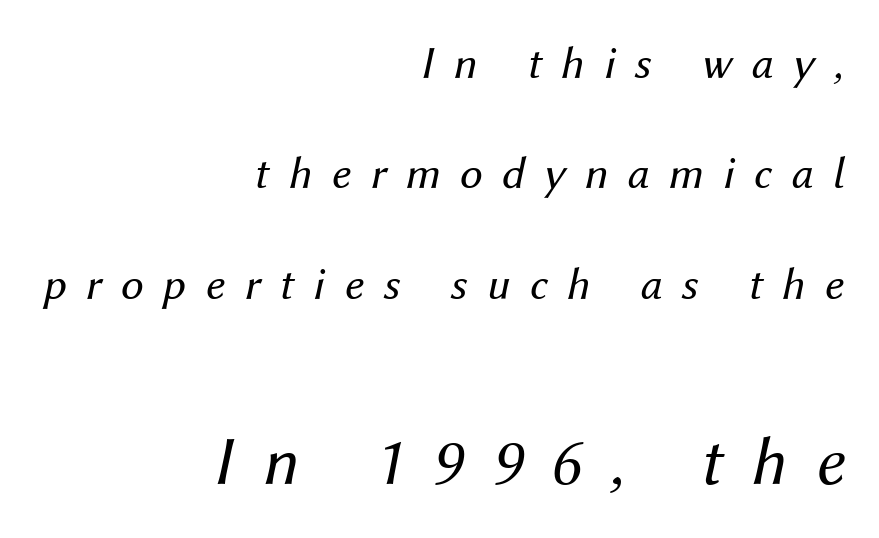
Airy leading. In CSS terms this would be text-align: right. This sample uses expanded letter spacing, leaving extra air between glyphs. The foot of each line stays bare and open.
